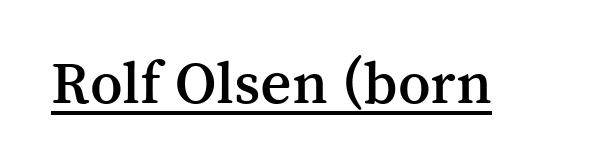
{"serif": "yes", "italic": "no", "width": "normal", "stroke_contrast": "medium", "x_height": "medium", "monospaced": "no", "underline": "yes", "letter_spacing": "normal", "letter_spacing_em": 0.0, "glyph_px": 61}
